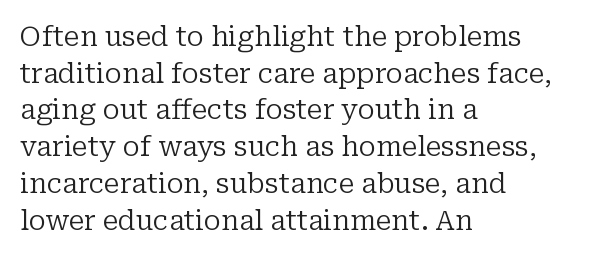
{"italic": "no", "bold": "no", "underline": "no", "align": "left", "line_spacing": "normal", "line_spacing_ratio": 1.36, "letter_spacing": "normal", "letter_spacing_em": 0.0, "glyph_px": 27}
